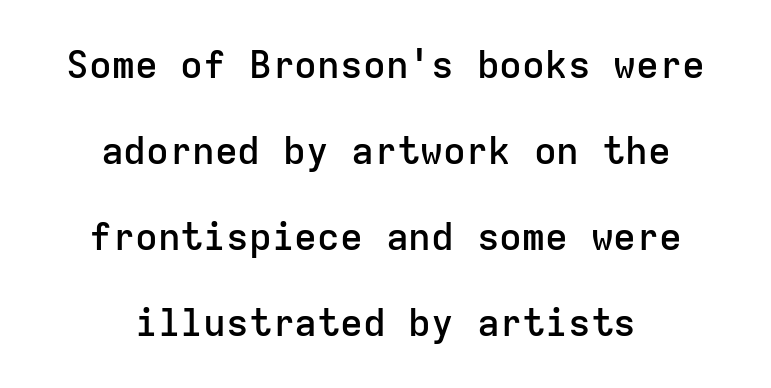
{"serif": "no", "italic": "no", "bold": "semi", "weight": "semibold", "width": "normal", "stroke_contrast": "low", "x_height": "medium", "monospaced": "yes", "underline": "no", "align": "center", "line_spacing": "loose", "line_spacing_ratio": 2.26, "letter_spacing": "normal", "letter_spacing_em": 0.0, "glyph_px": 38}
